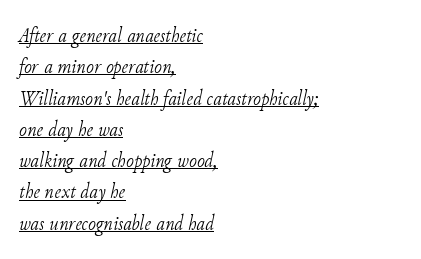
The image shows 21 px text type, italic (leaning right); set left-aligned, normal line spacing (1.49x), normal letter spacing, underlined.
